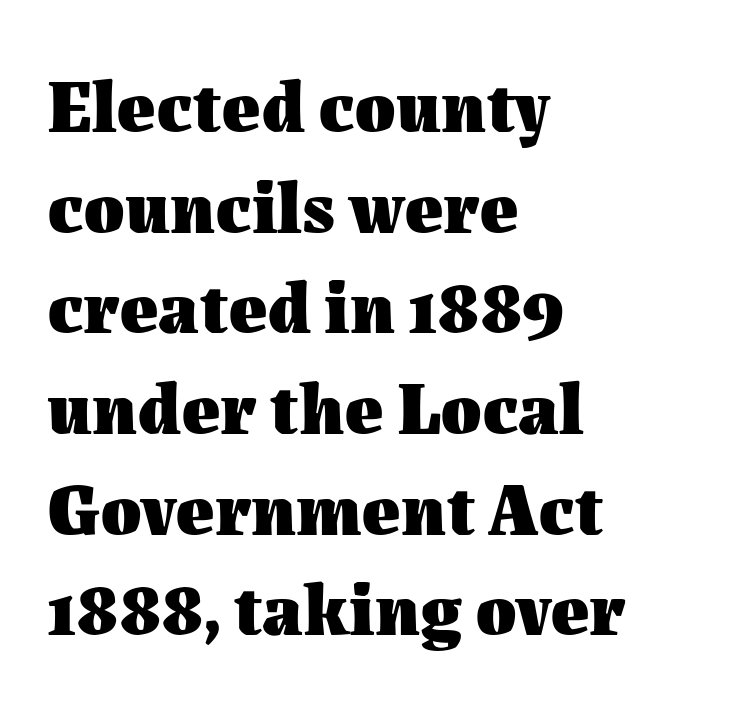
Q: Is the text bold? A: Yes.
Q: Is the text italic (slanted)? A: No, it is upright.
Q: Is the text underlined? A: No.
Q: How is the paragraph aligned? A: Left-aligned.
Q: Is the spacing between letters normal or unusually wide? A: Normal.
Q: Is the spacing between lines tight, normal or loose? A: Normal.
Q: Width (condensed, normal, or wide)? A: Normal.
Q: Stroke contrast? A: Medium.
Q: x-height? A: Medium.
Q: Monospaced? A: No.
